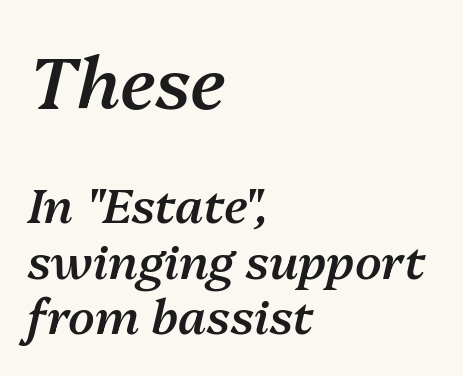
Q: Is the text bold? A: Semi-bold.
Q: Is the text italic (slanted)? A: Yes, it leans right by about 13 degrees.
Q: Is the text underlined? A: No.
Q: How is the paragraph aligned? A: Left-aligned.
Q: Is the spacing between letters normal or unusually wide? A: Normal.
Q: Which block of text is set in a larger size, the first (top) or the second (bottom)? A: The first (top) one.
Q: Width (condensed, normal, or wide)? A: Normal.
Q: Stroke contrast? A: Medium.
Q: x-height? A: Medium.
Q: Monospaced? A: No.
